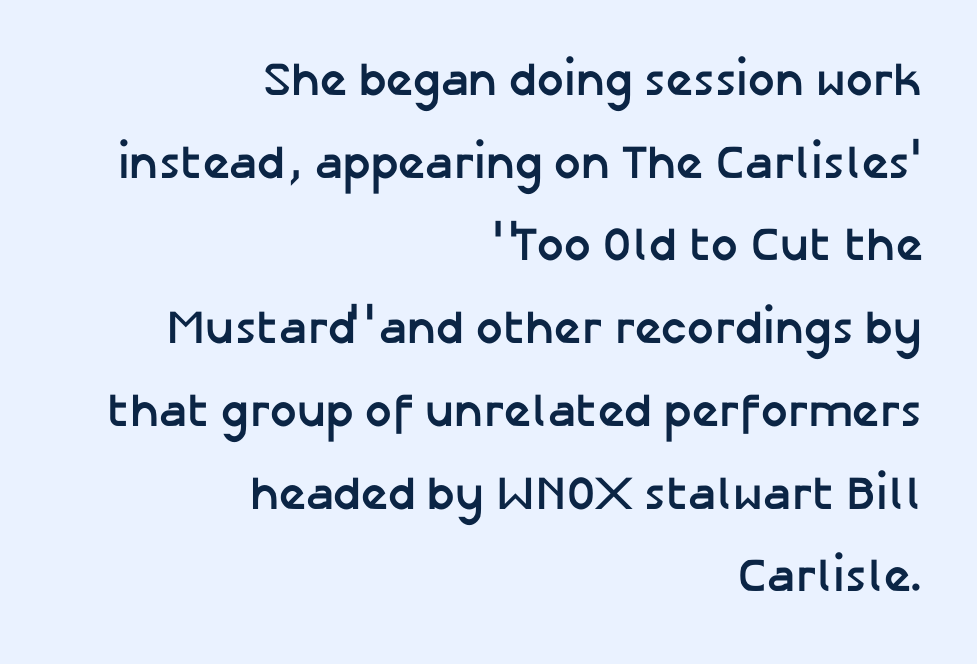
A typesetter would mark this as roman, not italic. The setting favours the right margin, as signatures and pull-quotes sometimes do. These lines keep a tight, regular rhythm from letter to letter. The characters display no serif detailing; their extremities are plain.
